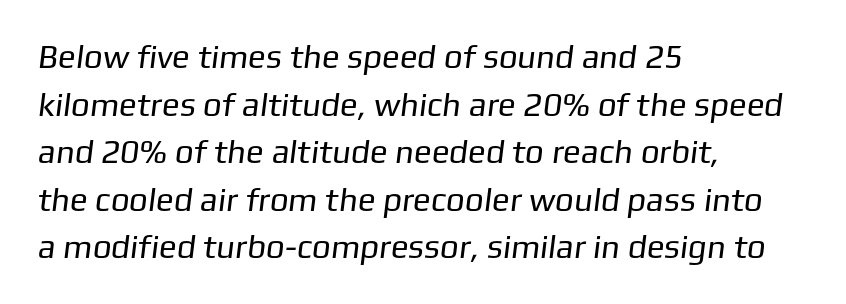
{"serif": "no", "bold": "no", "weight": "regular", "width": "normal", "stroke_contrast": "low", "x_height": "medium", "monospaced": "no", "underline": "no", "align": "left", "line_spacing": "normal", "line_spacing_ratio": 1.44, "letter_spacing": "normal", "letter_spacing_em": 0.0, "glyph_px": 33}
